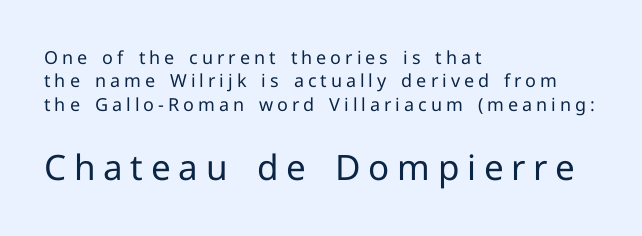
Q: Is the text bold? A: No.
Q: Is the text italic (slanted)? A: No, it is upright.
Q: Is the typeface a serif or a sans-serif typeface? A: Sans-serif.
Q: Is the text underlined? A: No.
Q: How is the paragraph aligned? A: Left-aligned.
Q: Is the spacing between letters normal or unusually wide? A: Unusually wide.
Q: Is the spacing between lines tight, normal or loose? A: Normal.
Q: Which block of text is set in a larger size, the first (top) or the second (bottom)? A: The second (bottom) one.
Q: Width (condensed, normal, or wide)? A: Normal.
Q: Stroke contrast? A: Low.
Q: x-height? A: Medium.
Q: Monospaced? A: No.
